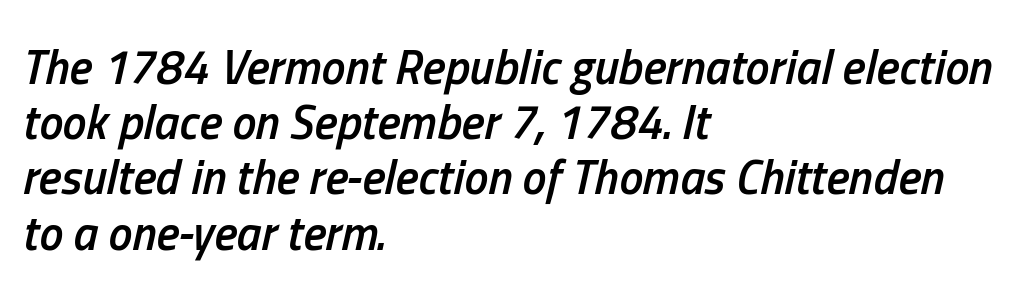
{"italic": "yes", "lean": "right", "slant_degrees": 13, "bold": "semi", "weight": "semibold", "width": "condensed", "stroke_contrast": "low", "x_height": "medium", "monospaced": "no", "underline": "no", "align": "left", "line_spacing": "tight", "line_spacing_ratio": 1.15, "letter_spacing": "normal", "letter_spacing_em": 0.0, "glyph_px": 48}
